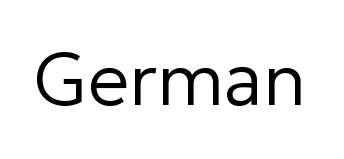
Notice how the stems are strictly vertical — no italics here. There is no visible air inserted between adjacent glyphs. Look at the bottom of the vertical strokes: they stop flat, with no serifs. The font is comparable to plain body text, perhaps lighter. Anything drawn beneath the words? Only blank space.
